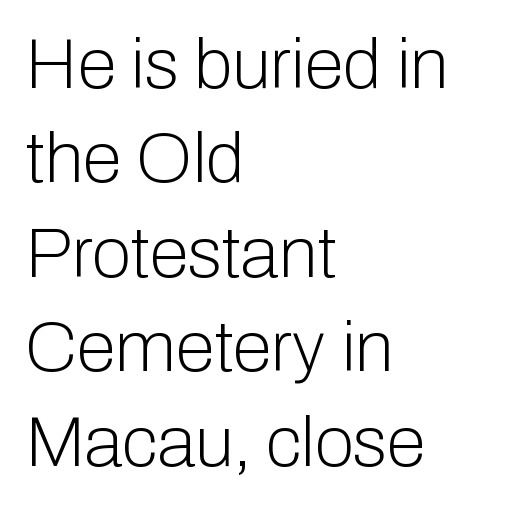
{"serif": "no", "italic": "no", "bold": "no", "weight": "light", "width": "normal", "stroke_contrast": "low", "x_height": "medium", "monospaced": "no", "underline": "no", "align": "left", "line_spacing": "normal", "line_spacing_ratio": 1.33, "letter_spacing": "normal", "letter_spacing_em": 0.0, "glyph_px": 71}
